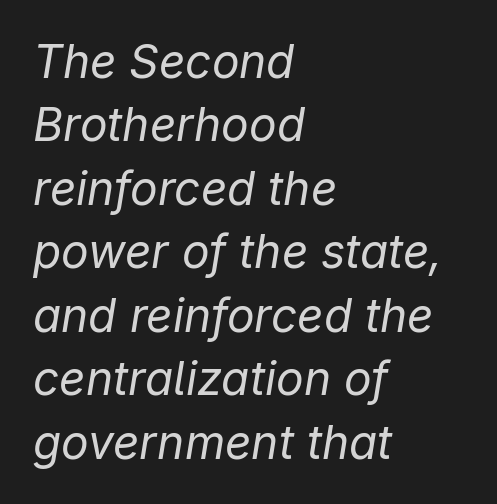
{"italic": "yes", "lean": "right", "slant_degrees": 9, "bold": "no", "weight": "regular", "width": "normal", "stroke_contrast": "low", "x_height": "medium", "monospaced": "no", "underline": "no", "align": "left", "line_spacing": "normal", "line_spacing_ratio": 1.38, "letter_spacing": "normal", "letter_spacing_em": 0.0, "glyph_px": 46}
